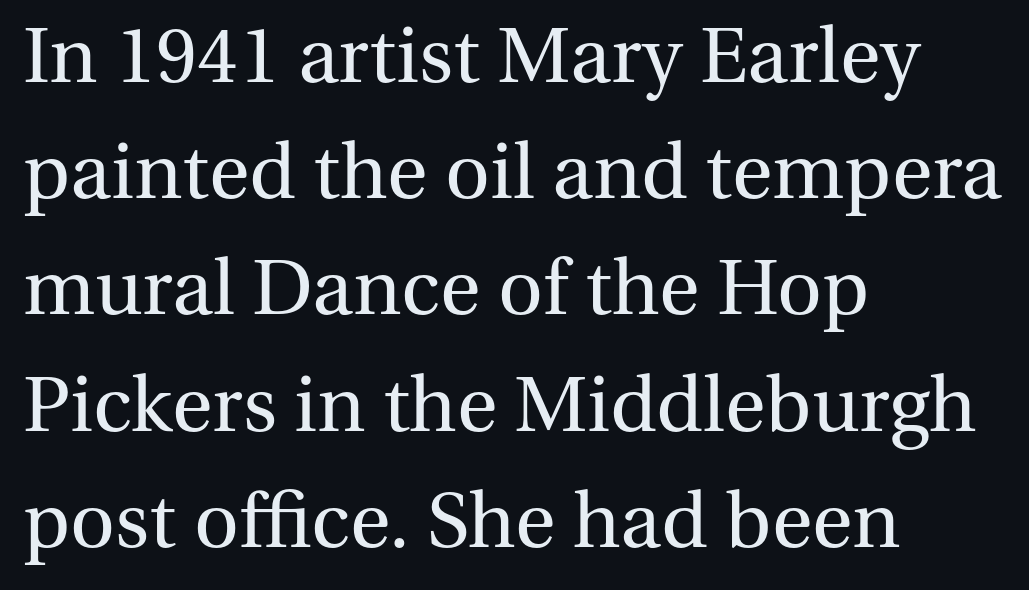
Unlike italic type, these characters show no tilt at all. The face used here is proportionally spaced, like ordinary book or web type. The characters are drawn with everyday or finer stroke widths. The leading is moderate, giving the passage an even texture.
